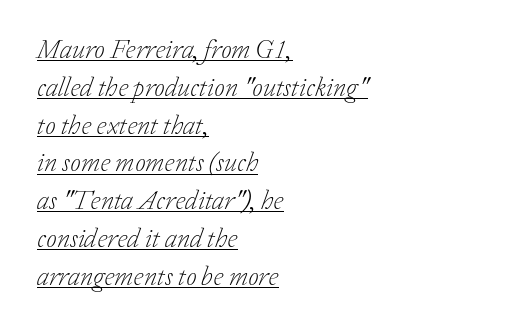
Q: Is the text bold? A: No.
Q: Is the text italic (slanted)? A: Yes, it leans right by about 20 degrees.
Q: Is the text underlined? A: Yes.
Q: How is the paragraph aligned? A: Left-aligned.
Q: Is the spacing between letters normal or unusually wide? A: Normal.
Q: Is the spacing between lines tight, normal or loose? A: Normal.
